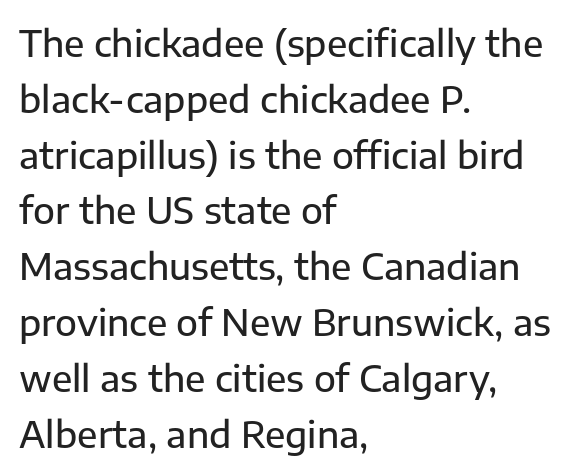
Q: Is the text italic (slanted)? A: No, it is upright.
Q: Is the typeface a serif or a sans-serif typeface? A: Sans-serif.
Q: Is the text underlined? A: No.
Q: How is the paragraph aligned? A: Left-aligned.
Q: Is the spacing between letters normal or unusually wide? A: Normal.
Q: Is the spacing between lines tight, normal or loose? A: Normal.
Q: Width (condensed, normal, or wide)? A: Normal.
Q: Stroke contrast? A: Low.
Q: x-height? A: Medium.
Q: Monospaced? A: No.
